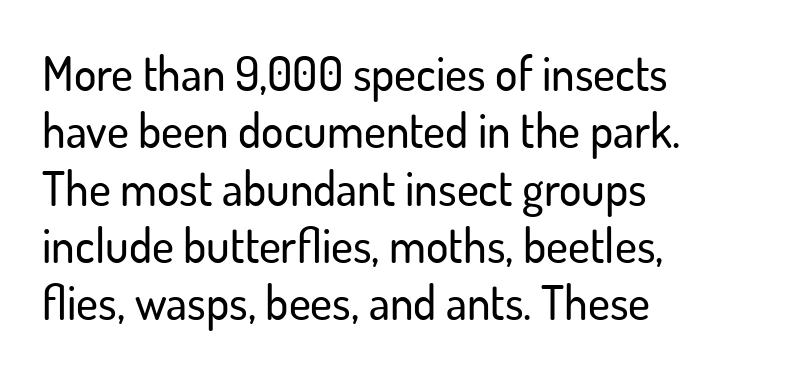
Q: Is the text italic (slanted)? A: No, it is upright.
Q: Is the typeface a serif or a sans-serif typeface? A: Sans-serif.
Q: Is the text underlined? A: No.
Q: How is the paragraph aligned? A: Left-aligned.
Q: Is the spacing between letters normal or unusually wide? A: Normal.
Q: Width (condensed, normal, or wide)? A: Normal.
Q: Stroke contrast? A: Low.
Q: x-height? A: Small.
Q: Monospaced? A: No.
